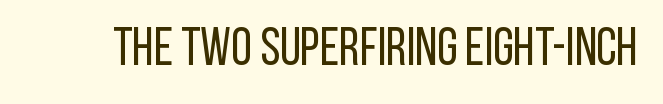
Q: Is the text bold? A: No.
Q: Is the text italic (slanted)? A: No, it is upright.
Q: Is the typeface a serif or a sans-serif typeface? A: Sans-serif.
Q: Is the text underlined? A: No.
Q: Is the spacing between letters normal or unusually wide? A: Normal.
Q: Width (condensed, normal, or wide)? A: Condensed.
Q: Stroke contrast? A: Low.
Q: x-height? A: Large.
Q: Monospaced? A: No.
